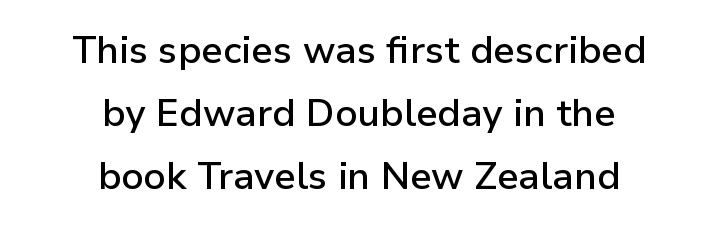
The leading is moderate, giving the passage an even texture. Words appear dense and cohesive because spacing is normal. Here the designer chose a conventional face with non-uniform glyph widths. A clean baseline with only descenders dipping below it. Short and long lines alike share a common midpoint. The axis of the letterforms is exactly vertical.
